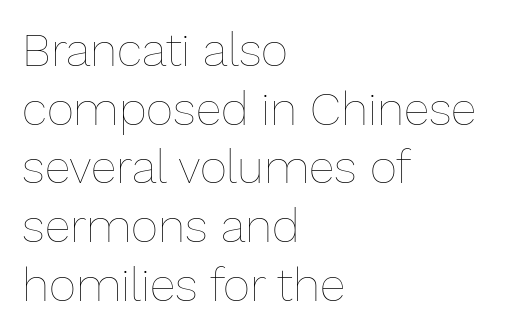
{"italic": "no", "bold": "no", "weight": "thin", "width": "normal", "stroke_contrast": "low", "x_height": "medium", "monospaced": "no", "underline": "no", "align": "left", "line_spacing": "normal", "line_spacing_ratio": 1.25, "letter_spacing": "normal", "letter_spacing_em": 0.0, "glyph_px": 47}
